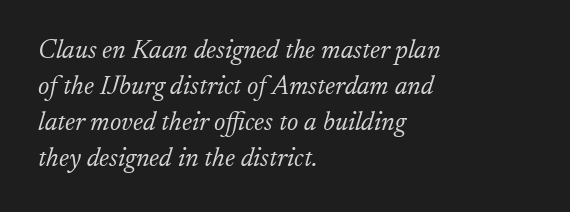
The image shows 26 px text type, italic (leaning right); set left-aligned, normal line spacing (1.39x), normal letter spacing, not underlined.
